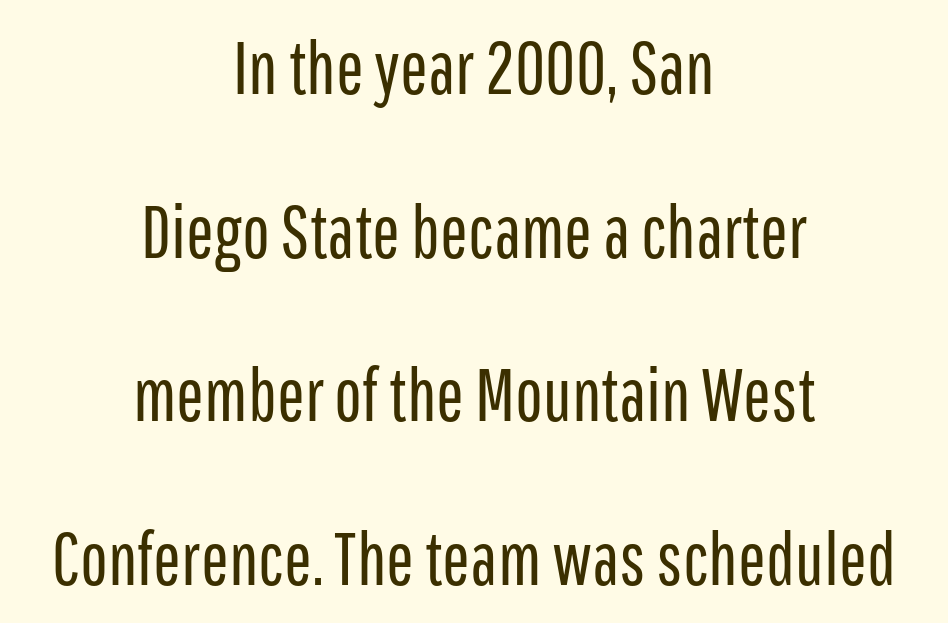
{"serif": "no", "italic": "no", "bold": "no", "weight": "regular", "width": "condensed", "stroke_contrast": "low", "x_height": "medium", "monospaced": "no", "underline": "no", "align": "center", "line_spacing": "loose", "line_spacing_ratio": 2.21, "letter_spacing": "normal", "letter_spacing_em": 0.0, "glyph_px": 74}
